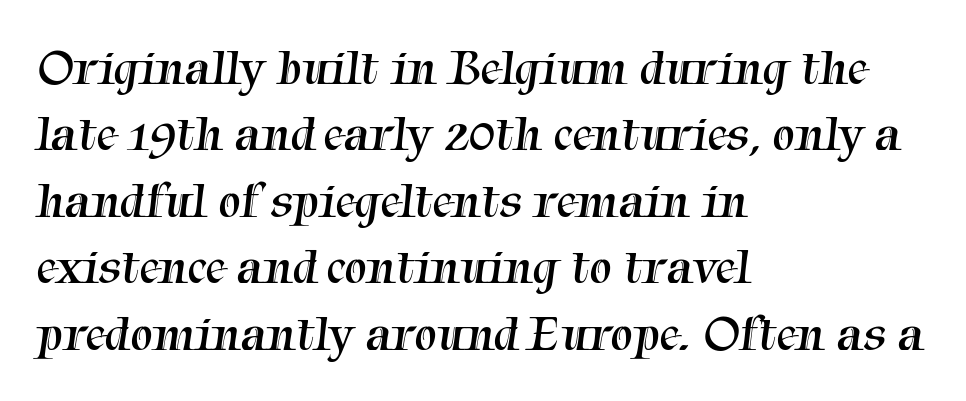
Q: Is the text bold? A: No.
Q: Is the typeface a serif or a sans-serif typeface? A: Serif.
Q: Is the text underlined? A: No.
Q: How is the paragraph aligned? A: Left-aligned.
Q: Is the spacing between letters normal or unusually wide? A: Normal.
Q: Is the spacing between lines tight, normal or loose? A: Normal.
Q: Width (condensed, normal, or wide)? A: Normal.
Q: Stroke contrast? A: Medium.
Q: x-height? A: Medium.
Q: Monospaced? A: No.
